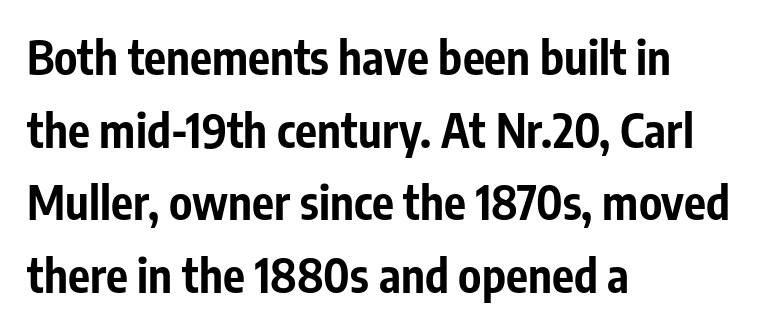
{"serif": "no", "italic": "no", "bold": "yes", "weight": "bold", "width": "condensed", "stroke_contrast": "low", "x_height": "medium", "monospaced": "no", "underline": "no", "align": "left", "line_spacing": "normal", "line_spacing_ratio": 1.58, "letter_spacing": "normal", "letter_spacing_em": 0.0, "glyph_px": 46}
